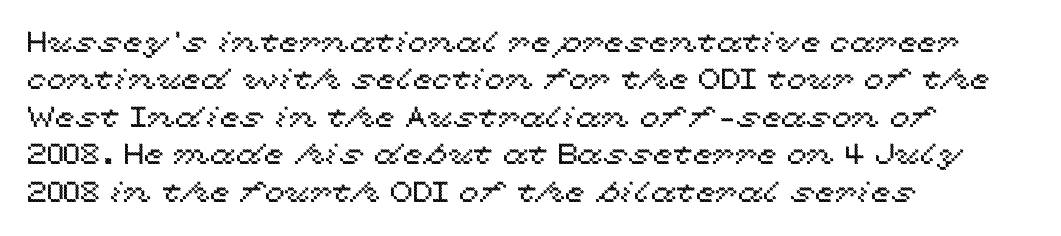
The image shows 29 px wide type; set left-aligned, normal line spacing (1.29x), normal letter spacing, not underlined; a medium x-height.
